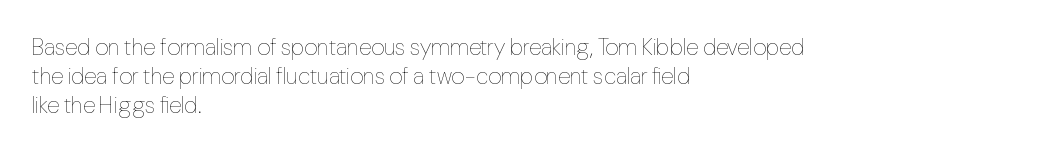
Q: Is the text bold? A: No.
Q: Is the text italic (slanted)? A: No, it is upright.
Q: Is the text underlined? A: No.
Q: How is the paragraph aligned? A: Left-aligned.
Q: Is the spacing between letters normal or unusually wide? A: Normal.
Q: Is the spacing between lines tight, normal or loose? A: Normal.
